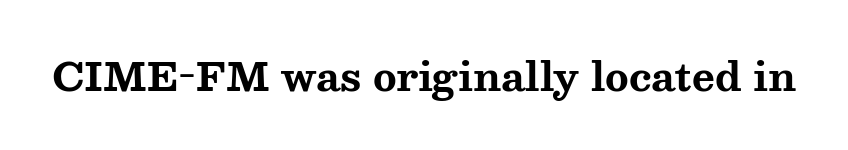
{"serif": "yes", "italic": "no", "bold": "yes", "weight": "bold", "width": "wide", "stroke_contrast": "medium", "x_height": "medium", "monospaced": "no", "underline": "no", "letter_spacing": "normal", "letter_spacing_em": 0.0, "glyph_px": 39}
